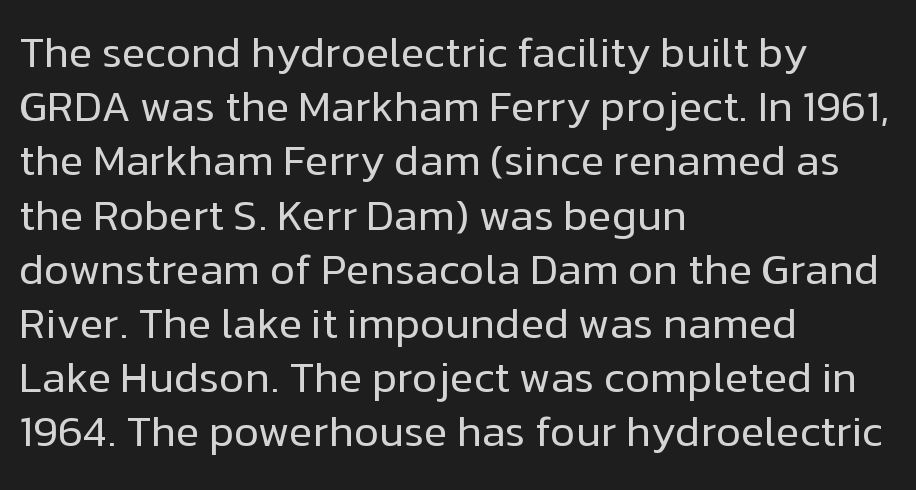
{"serif": "no", "italic": "no", "bold": "no", "weight": "regular", "width": "normal", "stroke_contrast": "low", "x_height": "medium", "monospaced": "no", "underline": "no", "align": "left", "line_spacing": "normal", "line_spacing_ratio": 1.26, "letter_spacing": "normal", "letter_spacing_em": 0.0, "glyph_px": 43}
